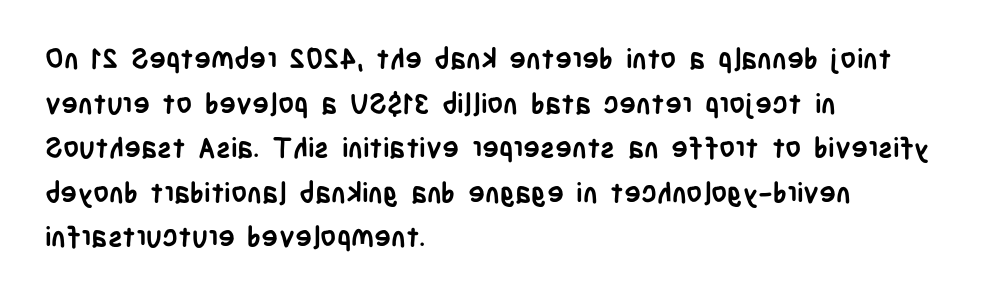
{"serif": "no", "italic": "no", "bold": "yes", "weight": "semibold", "width": "condensed", "stroke_contrast": "low", "x_height": "large", "monospaced": "no", "underline": "no", "align": "left", "line_spacing": "normal", "line_spacing_ratio": 1.59, "letter_spacing": "normal", "letter_spacing_em": 0.0, "glyph_px": 28}
